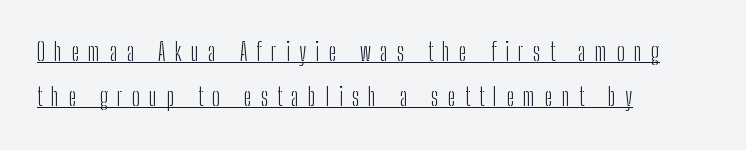
Q: Is the text bold? A: No.
Q: Is the text italic (slanted)? A: No, it is upright.
Q: Is the text underlined? A: Yes.
Q: How is the paragraph aligned? A: Left-aligned.
Q: Is the spacing between letters normal or unusually wide? A: Unusually wide.
